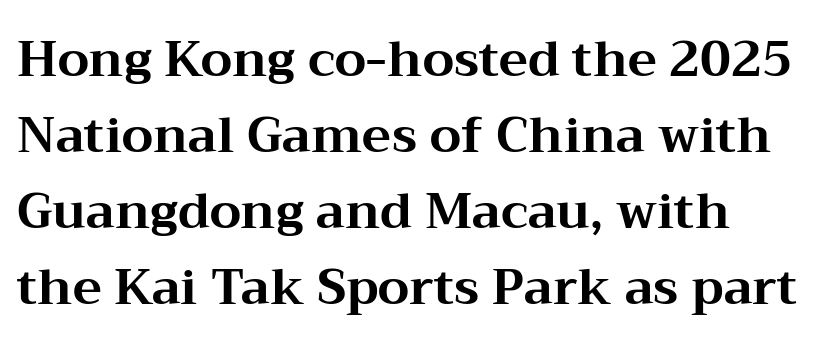
{"serif": "yes", "italic": "no", "bold": "yes", "weight": "bold", "width": "wide", "stroke_contrast": "medium", "x_height": "medium", "monospaced": "no", "underline": "no", "align": "left", "line_spacing": "normal", "line_spacing_ratio": 1.55, "letter_spacing": "normal", "letter_spacing_em": 0.0, "glyph_px": 49}
